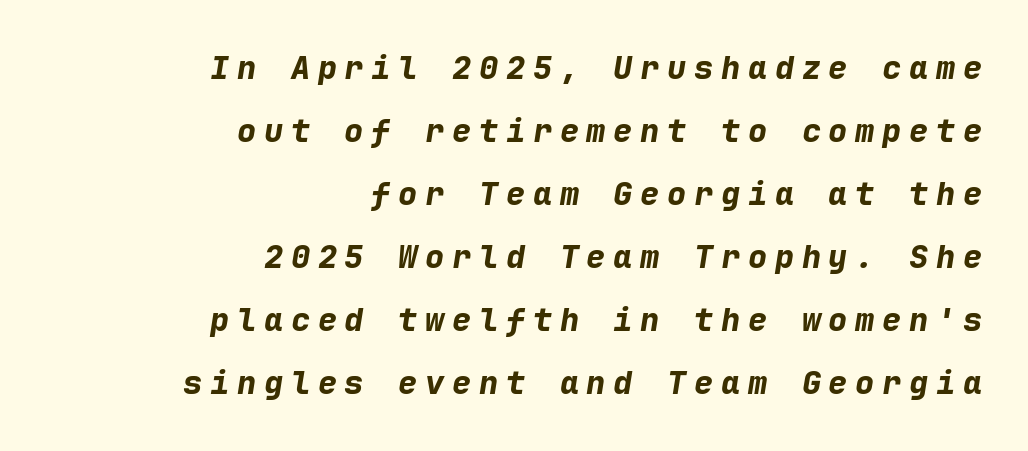
Q: Is the text bold? A: Yes.
Q: Is the text italic (slanted)? A: Yes, it leans right by about 9 degrees.
Q: Is the text underlined? A: No.
Q: How is the paragraph aligned? A: Right-aligned.
Q: Is the spacing between letters normal or unusually wide? A: Unusually wide.
Q: Is the spacing between lines tight, normal or loose? A: Loose.
Q: Width (condensed, normal, or wide)? A: Normal.
Q: Stroke contrast? A: Low.
Q: x-height? A: Medium.
Q: Monospaced? A: Yes.
